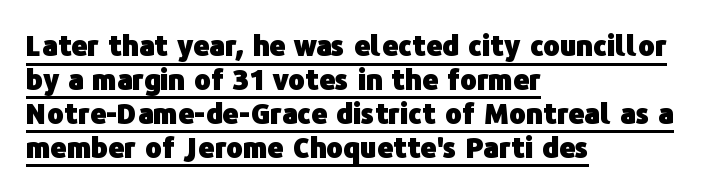
The image shows 28 px heavy sans-serif type, upright; set left-aligned, line spacing 1.21x, normal letter spacing, underlined; low stroke contrast and a medium x-height.
